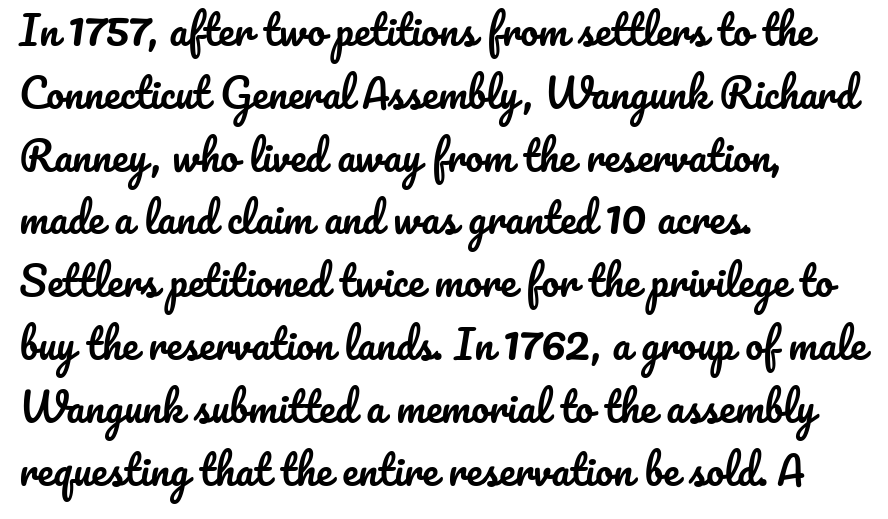
{"width": "normal", "stroke_contrast": "low", "x_height": "small", "monospaced": "no", "underline": "no", "align": "left", "line_spacing": "normal", "line_spacing_ratio": 1.57, "letter_spacing": "normal", "letter_spacing_em": 0.0, "glyph_px": 40}
